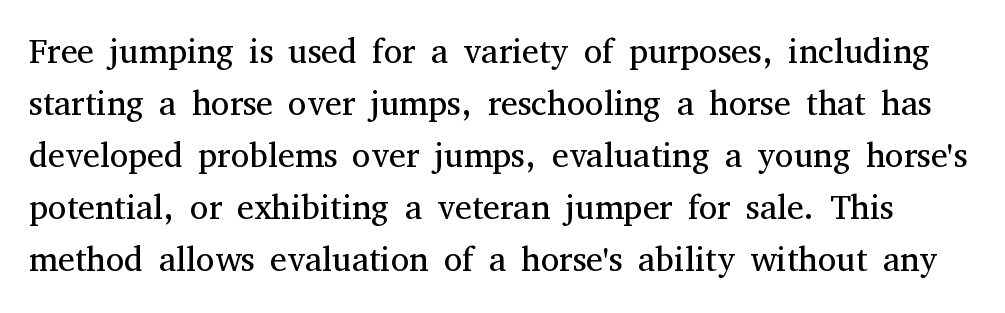
{"serif": "yes", "italic": "no", "bold": "no", "weight": "regular", "width": "normal", "stroke_contrast": "medium", "x_height": "medium", "monospaced": "no", "underline": "no", "line_spacing": "normal", "line_spacing_ratio": 1.53, "letter_spacing": "normal", "letter_spacing_em": 0.0, "glyph_px": 34}
